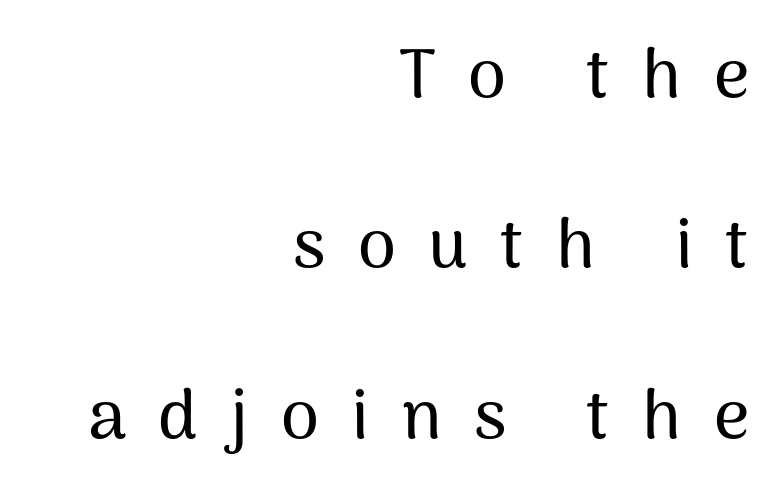
{"serif": "no", "italic": "no", "width": "normal", "stroke_contrast": "medium", "x_height": "medium", "monospaced": "no", "underline": "no", "align": "right", "line_spacing": "loose", "line_spacing_ratio": 2.47, "letter_spacing": "wide", "letter_spacing_em": 0.47, "glyph_px": 69}
